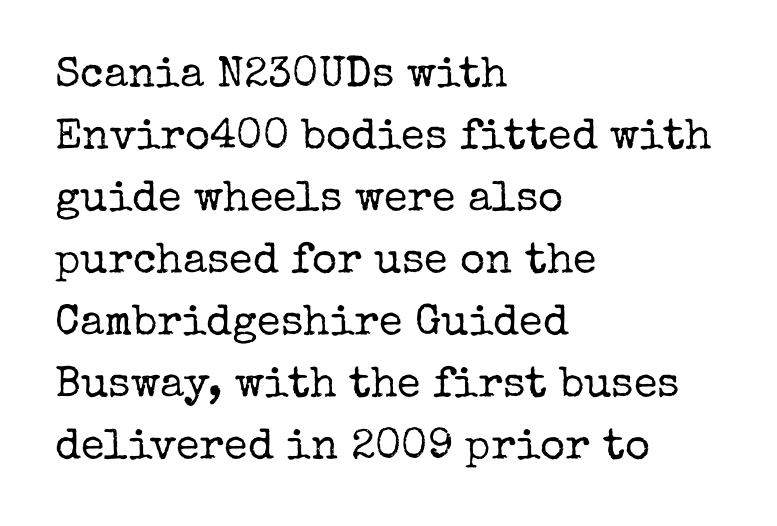
Q: Is the text bold? A: No.
Q: Is the text italic (slanted)? A: No, it is upright.
Q: Is the typeface a serif or a sans-serif typeface? A: Serif.
Q: Is the text underlined? A: No.
Q: How is the paragraph aligned? A: Left-aligned.
Q: Is the spacing between letters normal or unusually wide? A: Normal.
Q: Is the spacing between lines tight, normal or loose? A: Normal.
Q: Width (condensed, normal, or wide)? A: Normal.
Q: Stroke contrast? A: Low.
Q: x-height? A: Medium.
Q: Monospaced? A: No.
